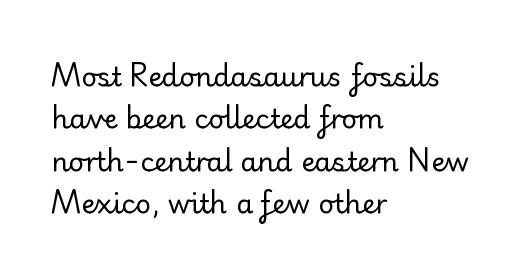
{"italic": "no", "bold": "no", "underline": "no", "align": "left", "line_spacing": "normal", "line_spacing_ratio": 1.57, "letter_spacing": "normal", "letter_spacing_em": 0.0, "glyph_px": 27}
